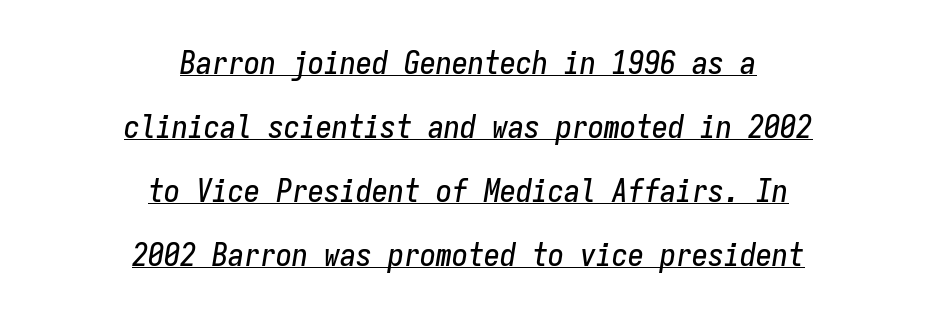
Q: Is the text italic (slanted)? A: Yes, it leans right by about 9 degrees.
Q: Is the text underlined? A: Yes.
Q: How is the paragraph aligned? A: Centered.
Q: Is the spacing between letters normal or unusually wide? A: Normal.
Q: Is the spacing between lines tight, normal or loose? A: Loose.
Q: Width (condensed, normal, or wide)? A: Condensed.
Q: Stroke contrast? A: Low.
Q: x-height? A: Medium.
Q: Monospaced? A: Yes.
